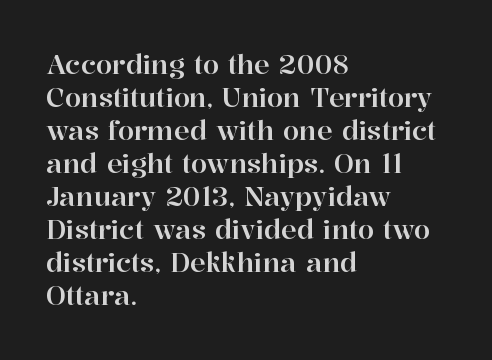
Q: Is the text italic (slanted)? A: No, it is upright.
Q: Is the text underlined? A: No.
Q: How is the paragraph aligned? A: Left-aligned.
Q: Is the spacing between letters normal or unusually wide? A: Normal.
Q: Is the spacing between lines tight, normal or loose? A: Normal.
